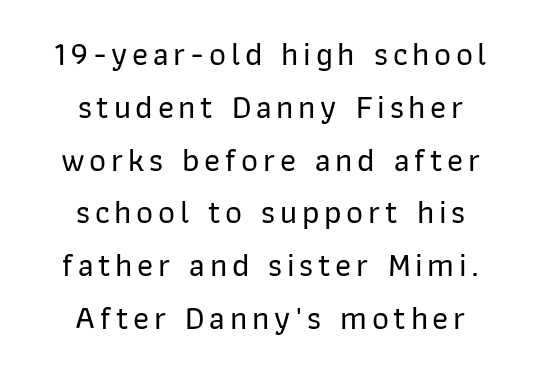
You can tell it's not italic because the verticals are truly vertical. Interline gaps are of average width in this sample. No feet cap the strokes, marking this as sans-serif type. Unmarked baselines from the first word to the last. Reading down the block, each line starts at a different indent, mirrored at its end. The rendering uses natural spacing where letterforms have individual widths.
